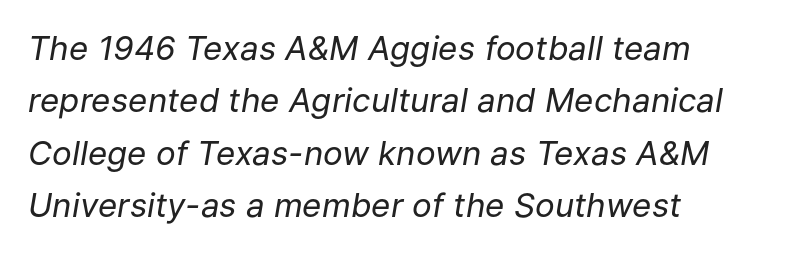
Q: Is the text bold? A: No.
Q: Is the text italic (slanted)? A: Yes, it leans right by about 9 degrees.
Q: Is the text underlined? A: No.
Q: How is the paragraph aligned? A: Left-aligned.
Q: Is the spacing between letters normal or unusually wide? A: Normal.
Q: Is the spacing between lines tight, normal or loose? A: Normal.
Q: Width (condensed, normal, or wide)? A: Normal.
Q: Stroke contrast? A: Low.
Q: x-height? A: Medium.
Q: Monospaced? A: No.
